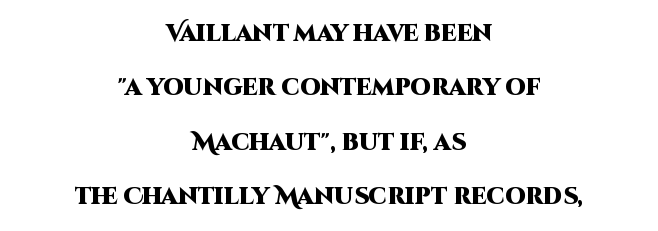
{"italic": "no", "bold": "yes", "underline": "no", "align": "center", "line_spacing": "loose", "line_spacing_ratio": 2.36, "letter_spacing": "normal", "letter_spacing_em": 0.0, "glyph_px": 23}
